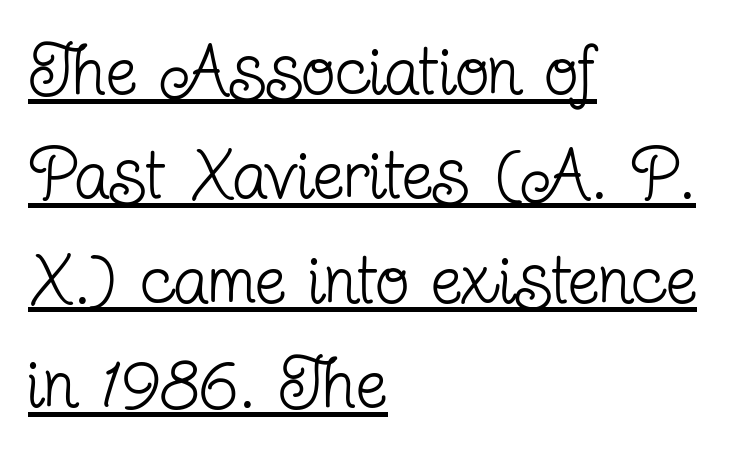
I'd call this a serif setting — the letters wear small feet. Italic? Not at all — the glyphs are vertical. Standard letterfit; no display-style spreading of the glyphs. Nothing heavy about these letters — not bold at all.
